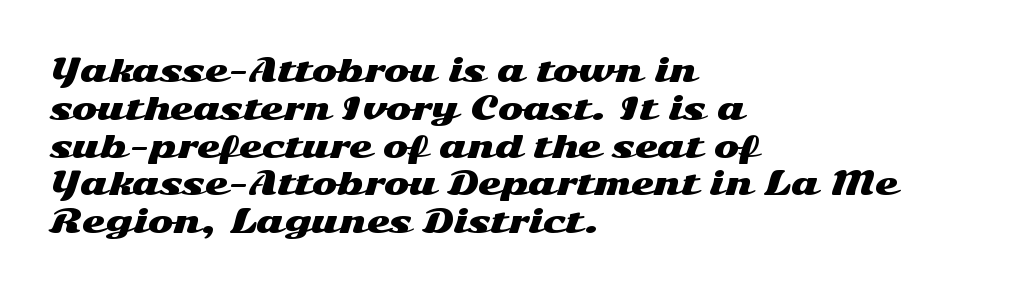
The image shows 30 px wide sans-serif type; set left-aligned, normal line spacing (1.26x), normal letter spacing, not underlined; medium stroke contrast and a medium x-height.
